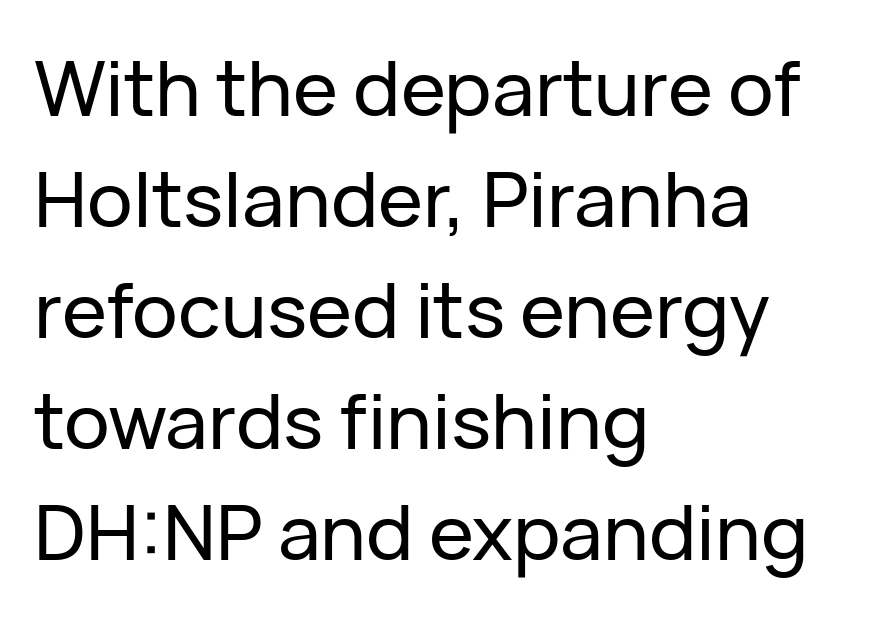
Successive baselines arrive at the customary interval. Every character sits straight up, as roman type does. Descenders are the only things crossing below the line. These lines are rendered in a variable-pitch font.
